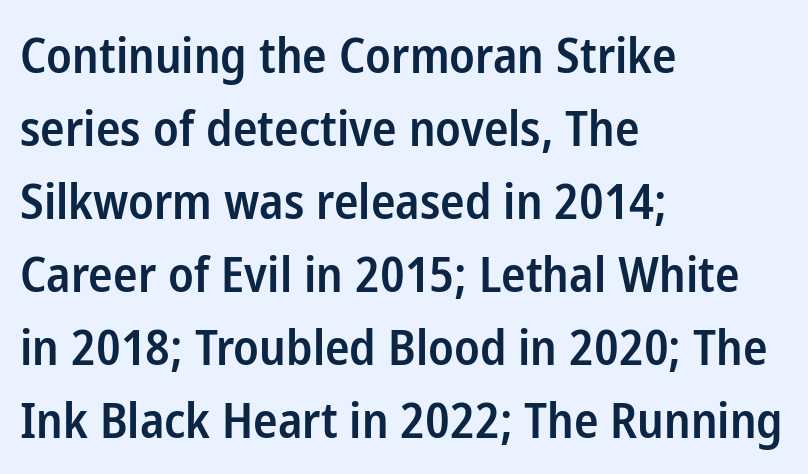
The letters stand straight up with perfectly vertical stems. The line-height multiplier appears to be the usual default. The lines in this sample share a left origin and differ only in where they stop. The tracking reads as untouched default to a designer's eye. Decoration check: the copy has no underline.
